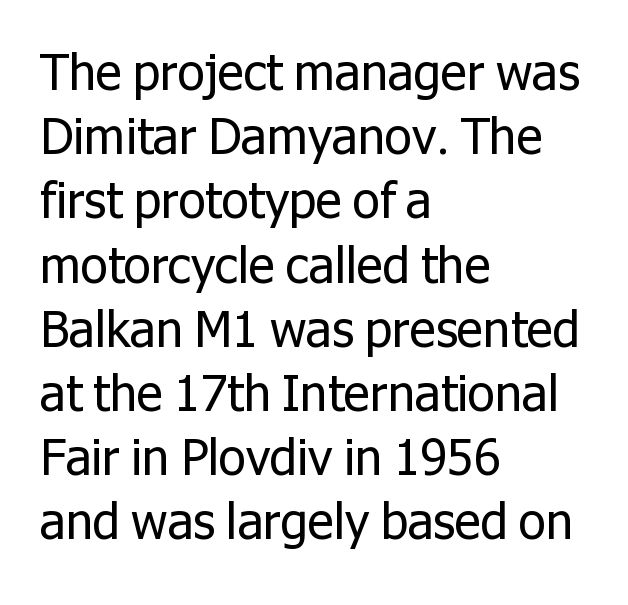
The image shows 49 px regular-weight sans-serif type, upright; set left-aligned, normal line spacing (1.31x), normal letter spacing, not underlined; low stroke contrast and a medium x-height.
